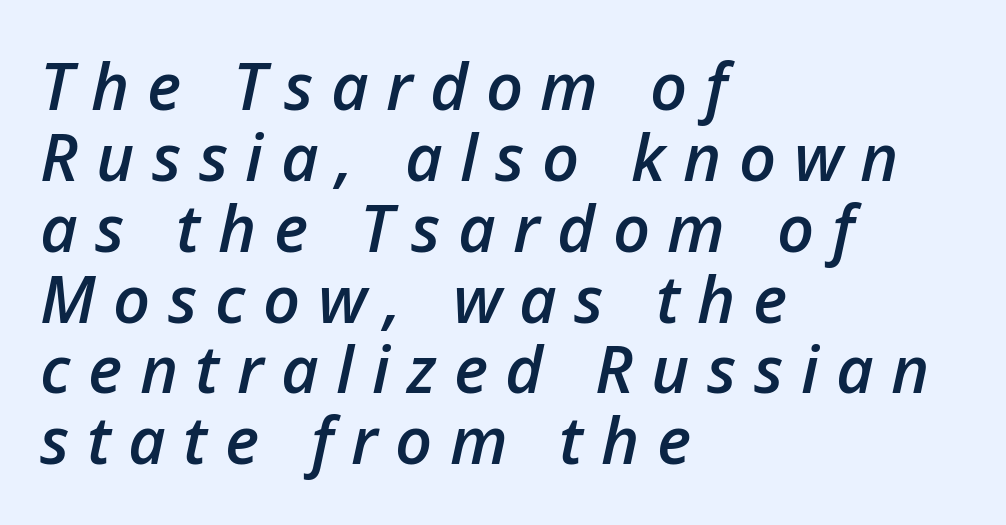
Short note: letters widely spaced. The characters look somewhat weighty, a semibold short of true bold. Proportional: the letters do not fall into vertical columns. Typeset ragged right — the left edge is the straight one. The rendering applies a slant to the glyphs.
